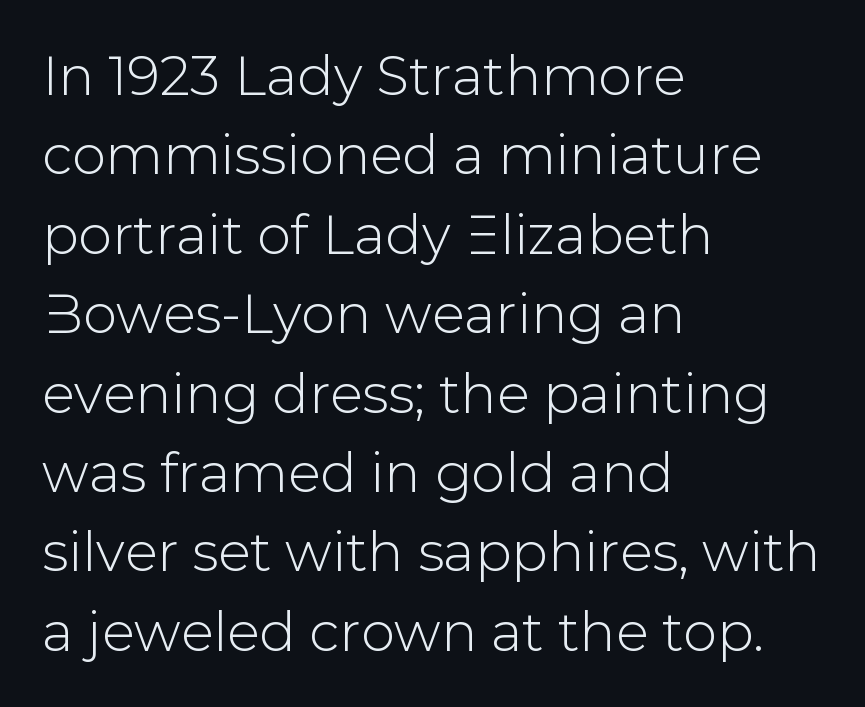
Q: Is the text italic (slanted)? A: No, it is upright.
Q: Is the typeface a serif or a sans-serif typeface? A: Sans-serif.
Q: Is the text underlined? A: No.
Q: How is the paragraph aligned? A: Left-aligned.
Q: Is the spacing between letters normal or unusually wide? A: Normal.
Q: Is the spacing between lines tight, normal or loose? A: Normal.
Q: Width (condensed, normal, or wide)? A: Normal.
Q: Stroke contrast? A: Low.
Q: x-height? A: Medium.
Q: Monospaced? A: No.
